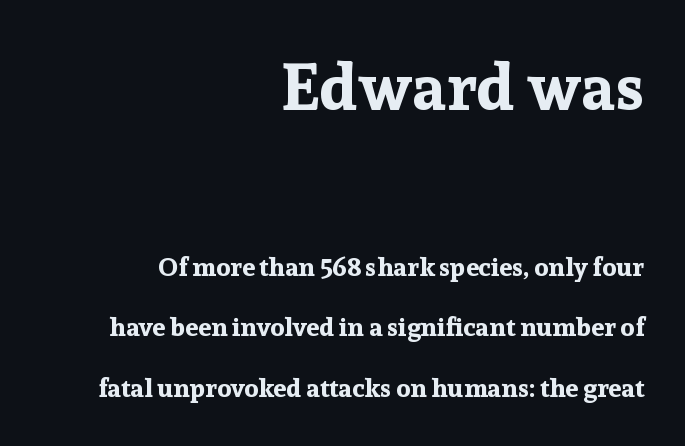
Line spacing here is loose. Block one is the big one; block two sits smaller underneath. Character widths vary here, with narrow letters taking less room than wide ones. Horizontally, the lines are justified to the trailing edge only.
